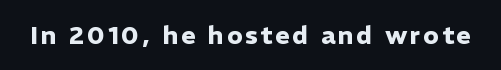
Weight check: bold — yes, fully. Ascenders rise straight up at ninety degrees. The string is rendered with underlining switched off.
